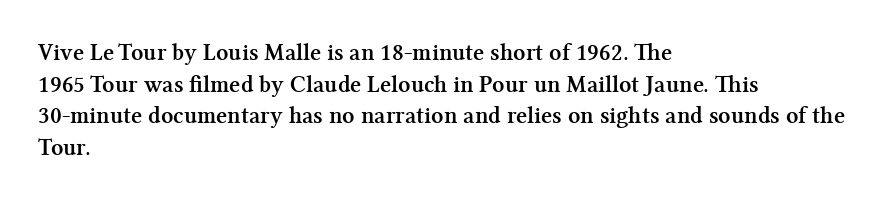
The image shows 24 px bold type, upright; set left-aligned, normal line spacing (1.32x), normal letter spacing, not underlined.
